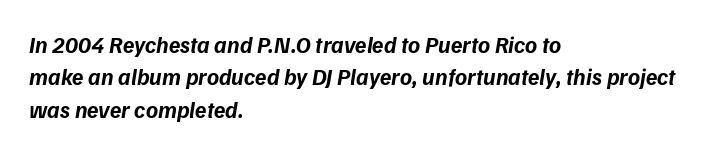
The image shows 23 px bold type; set left-aligned, normal line spacing (1.41x), normal letter spacing, not underlined.
